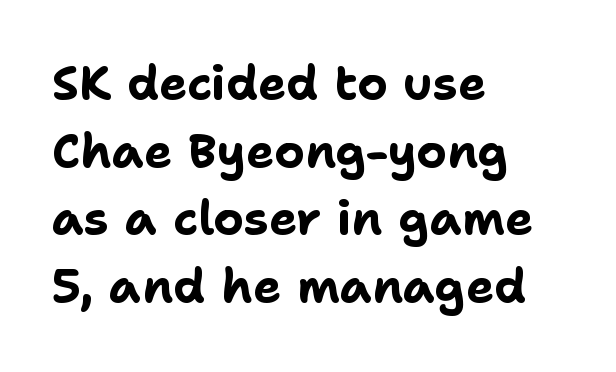
The image shows 47 px bold sans-serif type, upright; set left-aligned, normal line spacing (1.44x), normal letter spacing, not underlined; low stroke contrast and a medium x-height.
